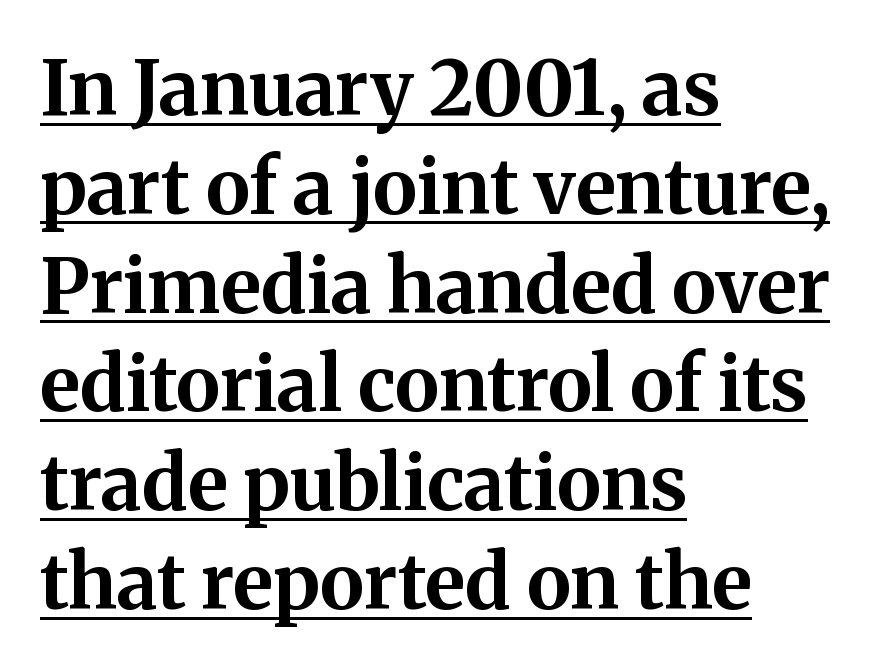
The font is running at its bold setting. Baseline-to-baseline distance is the conventional proportion of letter height. The specimen reads as upright at a glance. This rendering uses left alignment, leaving the right contour irregular.
